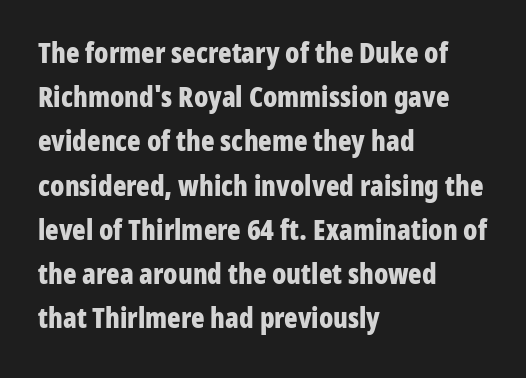
The image shows 28 px bold, condensed sans-serif type, upright; set left-aligned, normal line spacing (1.58x), normal letter spacing, not underlined; low stroke contrast and a medium x-height.
